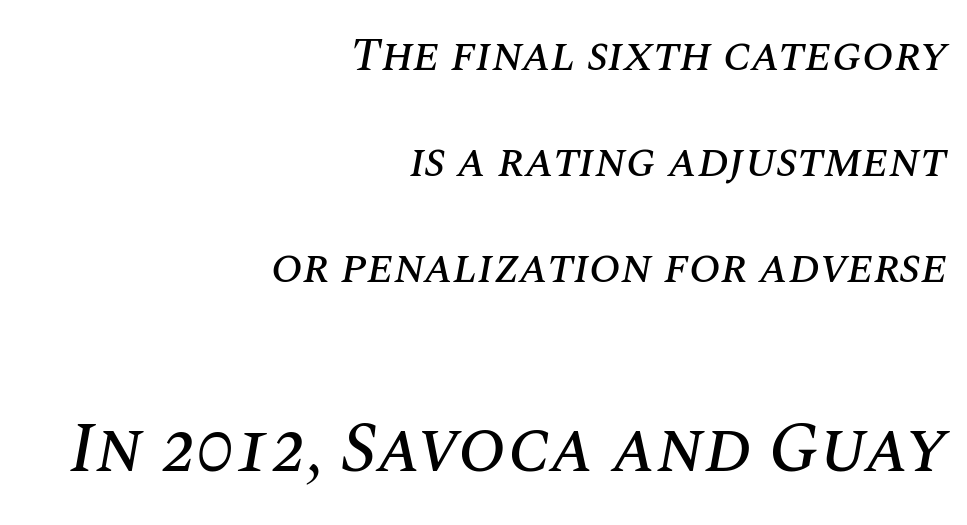
Q: Is the text italic (slanted)? A: Yes, it leans right by about 10 degrees.
Q: Is the text underlined? A: No.
Q: How is the paragraph aligned? A: Right-aligned.
Q: Is the spacing between letters normal or unusually wide? A: Normal.
Q: Is the spacing between lines tight, normal or loose? A: Loose.
Q: Which block of text is set in a larger size, the first (top) or the second (bottom)? A: The second (bottom) one.
Q: Width (condensed, normal, or wide)? A: Normal.
Q: Stroke contrast? A: Medium.
Q: x-height? A: Large.
Q: Monospaced? A: No.
